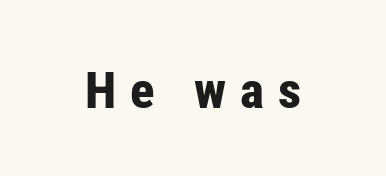
{"serif": "no", "italic": "no", "bold": "yes", "weight": "bold", "width": "condensed", "stroke_contrast": "low", "x_height": "medium", "monospaced": "no", "underline": "no", "letter_spacing": "wide", "letter_spacing_em": 0.27, "glyph_px": 51}
